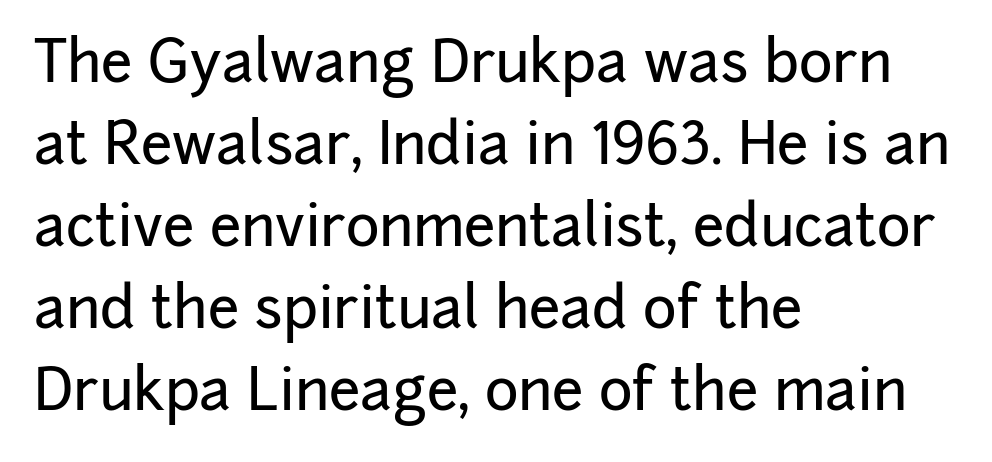
The image shows 57 px sans-serif type, upright; set left-aligned, normal line spacing (1.44x), normal letter spacing, not underlined; low stroke contrast and a medium x-height.
